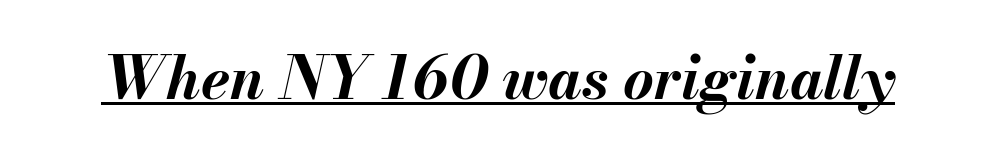
{"italic": "yes", "lean": "right", "slant_degrees": 13, "bold": "yes", "weight": "bold", "width": "normal", "stroke_contrast": "medium", "x_height": "small", "monospaced": "no", "underline": "yes", "letter_spacing": "normal", "letter_spacing_em": 0.0, "glyph_px": 59}
